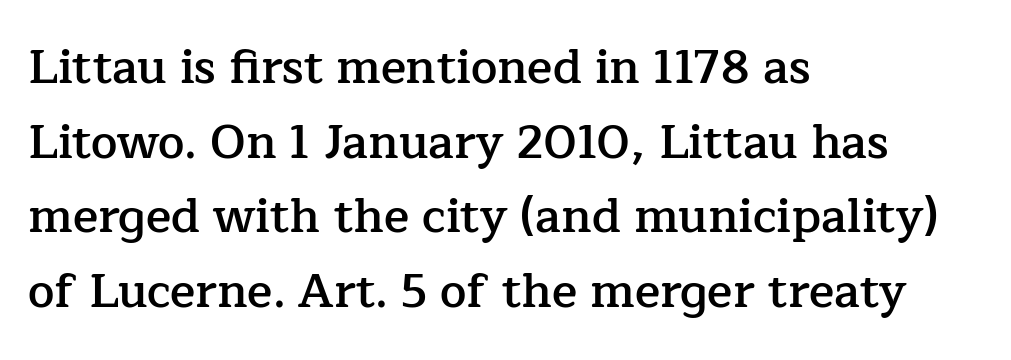
The image shows 47 px semibold serif type, upright; set left-aligned, normal line spacing (1.59x), normal letter spacing, not underlined; low stroke contrast and a medium x-height.
